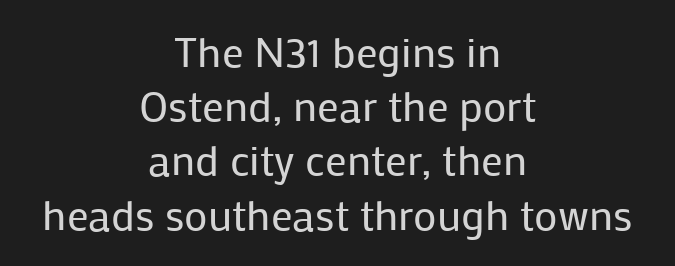
{"serif": "no", "italic": "no", "bold": "no", "weight": "regular", "width": "normal", "stroke_contrast": "low", "x_height": "medium", "monospaced": "no", "underline": "no", "align": "center", "line_spacing": "normal", "line_spacing_ratio": 1.26, "letter_spacing": "normal", "letter_spacing_em": 0.0, "glyph_px": 43}
